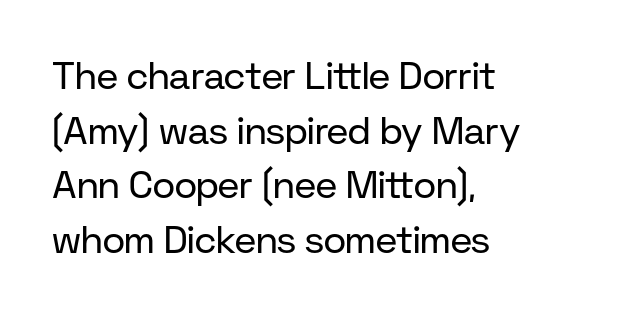
The image shows 38 px regular-weight sans-serif type, upright; set left-aligned, normal line spacing (1.44x), normal letter spacing, not underlined; low stroke contrast and a medium x-height.
